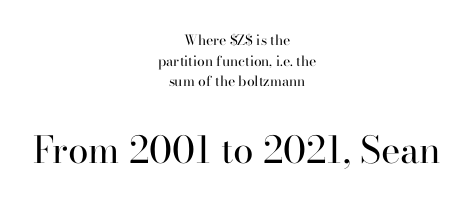
The passage shown is typed in a proportional face where columns would drift. Ordinary non-slanted type is in use. Leftover space on each line is divided equally before and after the words. Size contrast runs from small at the top to large at the bottom. The glyphs are unaccompanied by any horizontal stroke below them.
